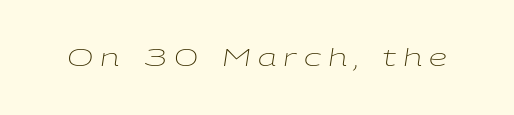
Q: Is the text bold? A: No.
Q: Is the text italic (slanted)? A: Yes, it leans right by about 9 degrees.
Q: Is the text underlined? A: No.
Q: Is the spacing between letters normal or unusually wide? A: Unusually wide.
